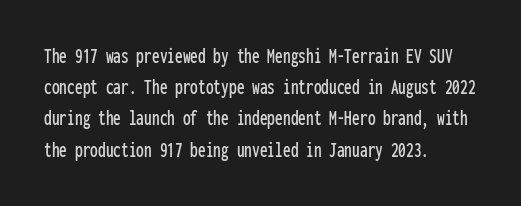
Nope, not italic — everything's standing straight. You could call the tracking neutral — neither tight nor loose. Descenders hang freely into open space. Vertical spacing — default. The compositor pushed each line to the left boundary.
